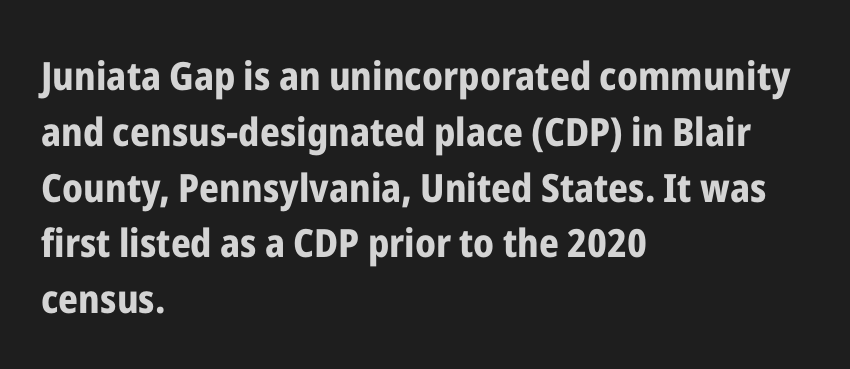
{"serif": "no", "italic": "no", "bold": "yes", "weight": "bold", "width": "condensed", "stroke_contrast": "low", "x_height": "medium", "monospaced": "no", "underline": "no", "align": "left", "line_spacing": "normal", "line_spacing_ratio": 1.43, "letter_spacing": "normal", "letter_spacing_em": 0.0, "glyph_px": 39}
